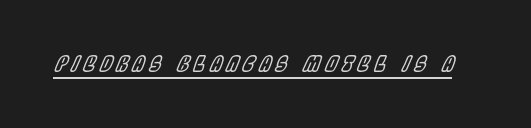
Every word sits above its own underline. Looking at the ascenders, they clearly lean. Observe the wide spacing: letters keep a clear distance from each other.
